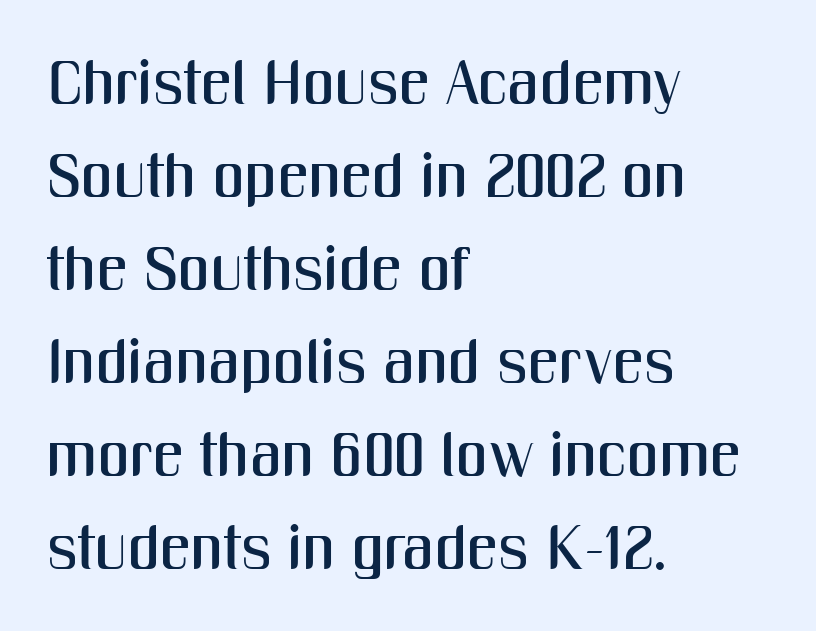
Q: Is the text italic (slanted)? A: No, it is upright.
Q: Is the typeface a serif or a sans-serif typeface? A: Sans-serif.
Q: Is the text underlined? A: No.
Q: How is the paragraph aligned? A: Left-aligned.
Q: Is the spacing between letters normal or unusually wide? A: Normal.
Q: Is the spacing between lines tight, normal or loose? A: Normal.
Q: Width (condensed, normal, or wide)? A: Condensed.
Q: Stroke contrast? A: Medium.
Q: x-height? A: Medium.
Q: Monospaced? A: No.
